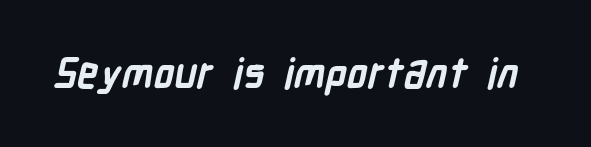
The image shows 42 px semibold, condensed sans-serif type; set normal letter spacing, not underlined; low stroke contrast and a medium x-height.
